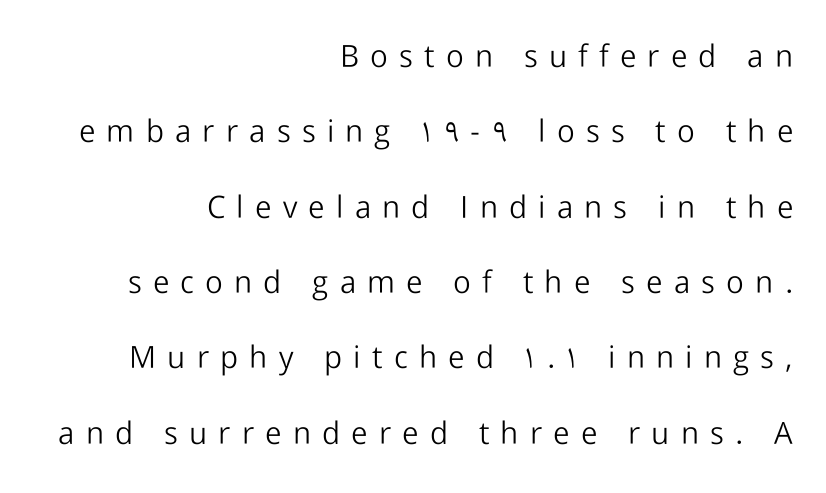
Q: Is the text bold? A: No.
Q: Is the text italic (slanted)? A: No, it is upright.
Q: Is the typeface a serif or a sans-serif typeface? A: Sans-serif.
Q: Is the text underlined? A: No.
Q: How is the paragraph aligned? A: Right-aligned.
Q: Is the spacing between letters normal or unusually wide? A: Unusually wide.
Q: Is the spacing between lines tight, normal or loose? A: Loose.
Q: Width (condensed, normal, or wide)? A: Normal.
Q: Stroke contrast? A: Low.
Q: x-height? A: Medium.
Q: Monospaced? A: No.
